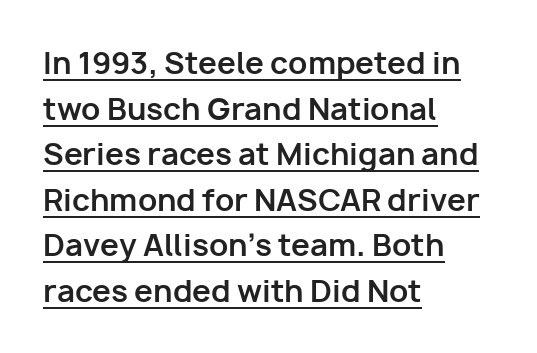
{"serif": "no", "italic": "no", "bold": "yes", "weight": "bold", "width": "normal", "stroke_contrast": "low", "x_height": "medium", "monospaced": "no", "underline": "yes", "align": "left", "line_spacing": "normal", "line_spacing_ratio": 1.52, "letter_spacing": "normal", "letter_spacing_em": 0.0, "glyph_px": 30}
